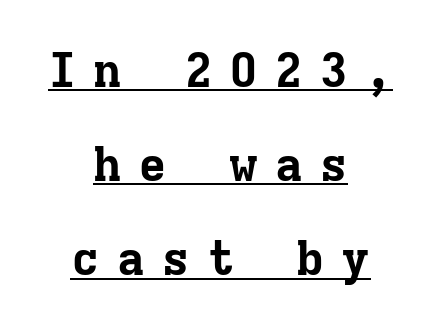
{"serif": "yes", "italic": "no", "bold": "yes", "weight": "bold", "width": "normal", "stroke_contrast": "low", "x_height": "medium", "monospaced": "yes", "underline": "yes", "align": "center", "line_spacing": "loose", "line_spacing_ratio": 1.96, "letter_spacing": "wide", "letter_spacing_em": 0.34, "glyph_px": 48}
